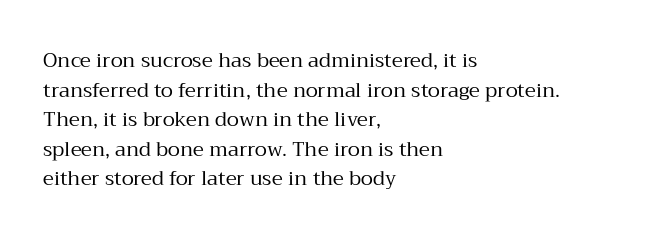
The image shows 20 px text type, upright; set left-aligned, normal line spacing (1.48x), normal letter spacing, not underlined.
